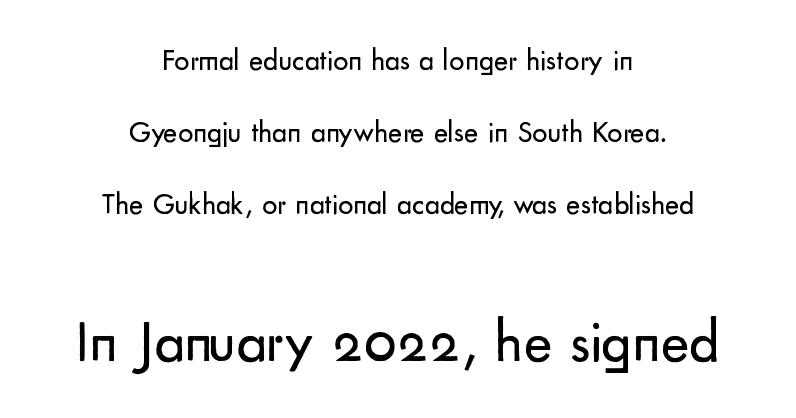
Just letters on the line, the space beneath them empty. Look at the glyph heights: the lower group is clearly the bigger setting. Honestly, the letter spacing is just normal — you wouldn't notice it. Posture: straight, roman, zero tilt. Compared with a flush-left layout, this one balances lines on the center instead.
